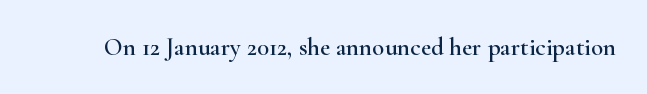
If you drew a line through each stem, it would be perfectly vertical. Characters follow at the spacing the type designer built in. The words here are not underlined.
